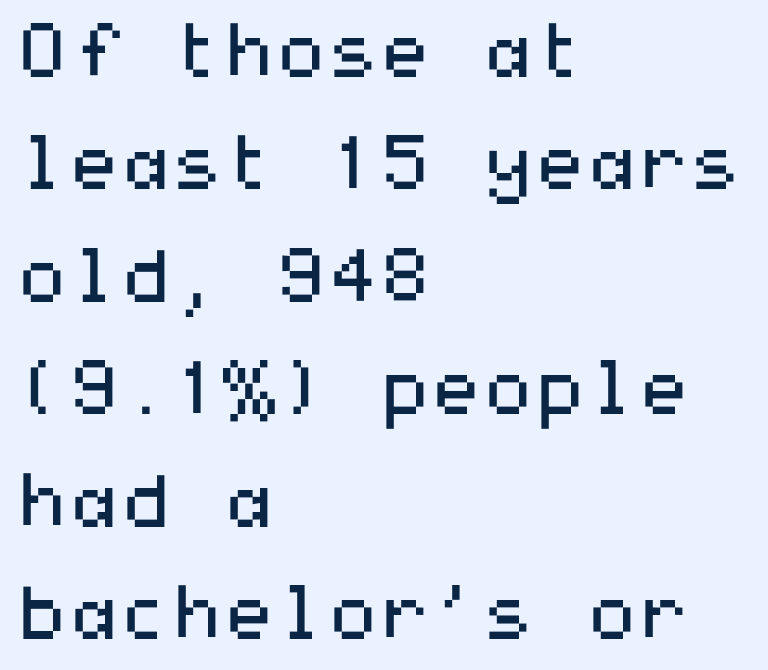
The image shows 74 px regular-weight, wide sans-serif type, upright; set left-aligned, normal line spacing (1.52x), normal letter spacing, not underlined; medium stroke contrast and a medium x-height.
